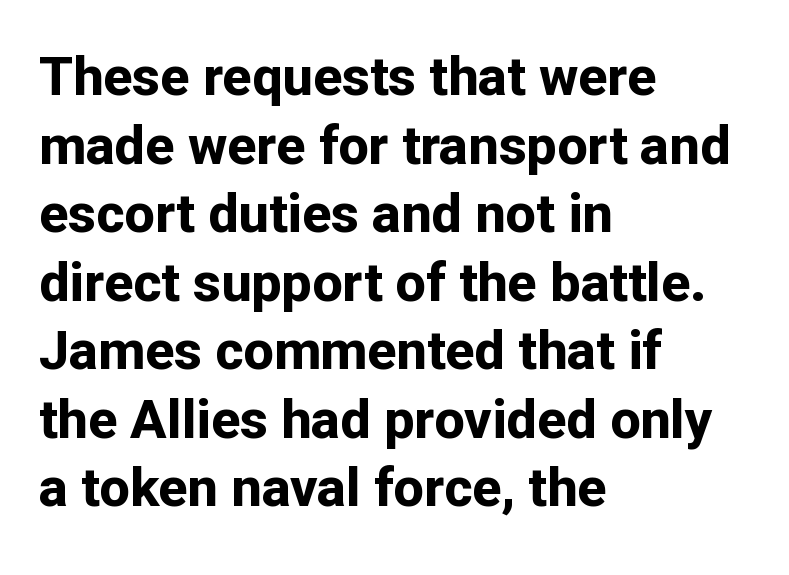
The image shows 54 px bold sans-serif type, upright; set left-aligned, normal line spacing (1.27x), normal letter spacing, not underlined; low stroke contrast and a medium x-height.
